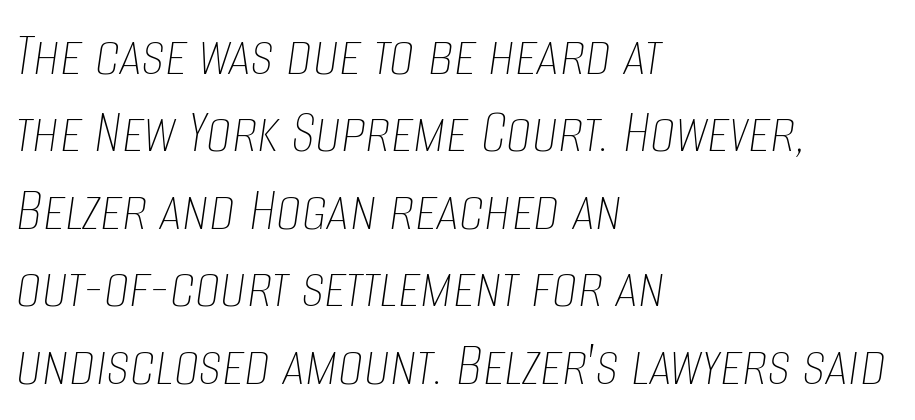
{"italic": "yes", "lean": "right", "slant_degrees": 8, "bold": "no", "weight": "thin", "width": "condensed", "stroke_contrast": "low", "x_height": "large", "monospaced": "no", "underline": "no", "align": "left", "line_spacing_ratio": 1.21, "letter_spacing": "normal", "letter_spacing_em": 0.0, "glyph_px": 64}
